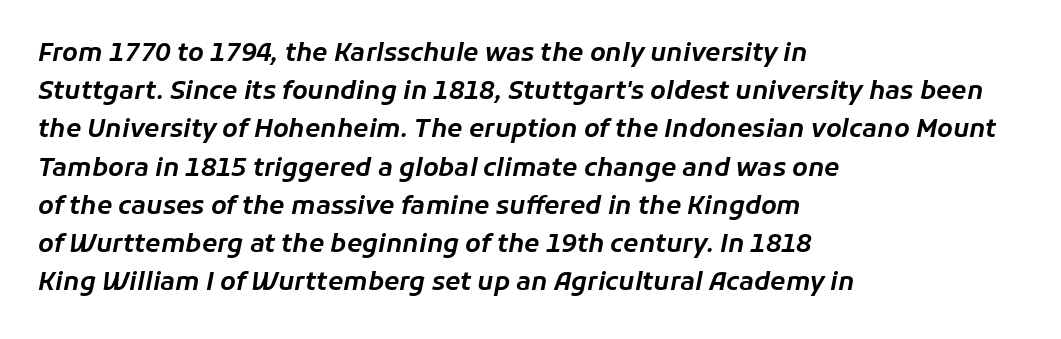
Q: Is the text italic (slanted)? A: Yes, it leans right by about 11 degrees.
Q: Is the text underlined? A: No.
Q: How is the paragraph aligned? A: Left-aligned.
Q: Is the spacing between letters normal or unusually wide? A: Normal.
Q: Is the spacing between lines tight, normal or loose? A: Normal.
